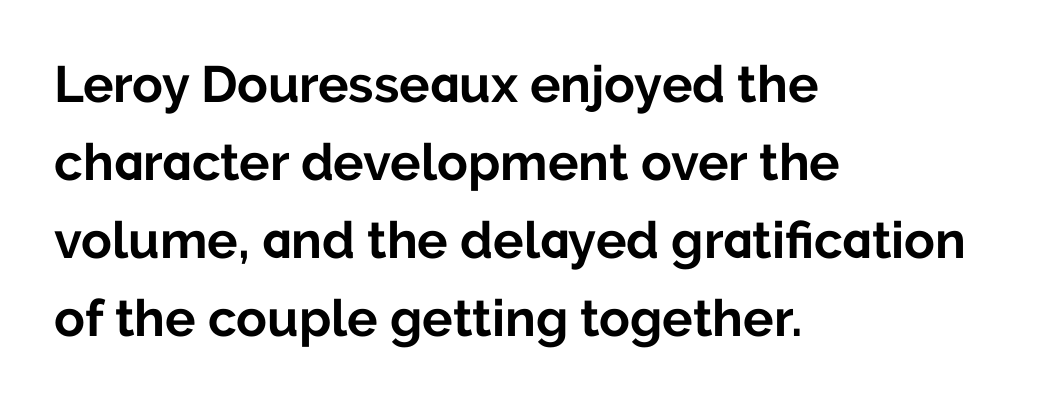
The image shows 51 px bold sans-serif type, upright; set left-aligned, normal line spacing (1.53x), normal letter spacing, not underlined; low stroke contrast and a medium x-height.
